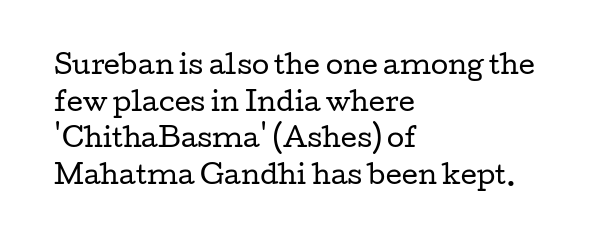
Weight: in the light-to-regular range. In CSS terms this would be text-align: left. The letters stand straight up with perfectly vertical stems. Each new line begins a customary step beneath the previous one. Characters follow at the spacing the type designer built in.
